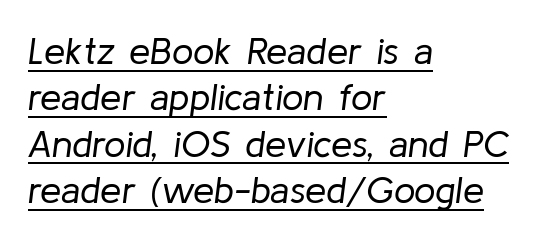
{"italic": "yes", "lean": "right", "slant_degrees": 8, "bold": "no", "weight": "regular", "width": "normal", "stroke_contrast": "low", "x_height": "medium", "monospaced": "no", "underline": "yes", "align": "left", "line_spacing_ratio": 1.22, "letter_spacing": "normal", "letter_spacing_em": 0.0, "glyph_px": 38}
